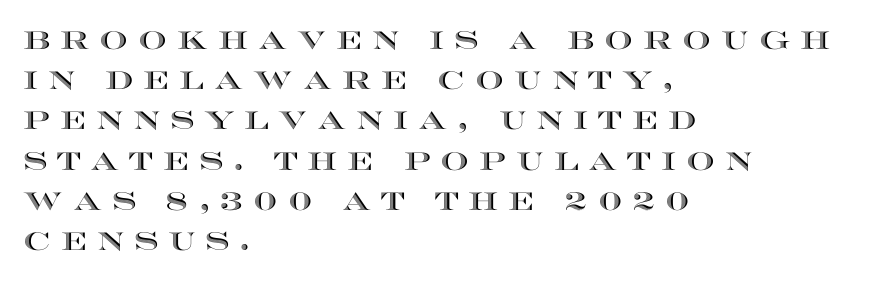
The image shows 25 px text type, upright; set left-aligned, normal line spacing (1.61x), unusually wide letter spacing (+0.4 em), not underlined.
